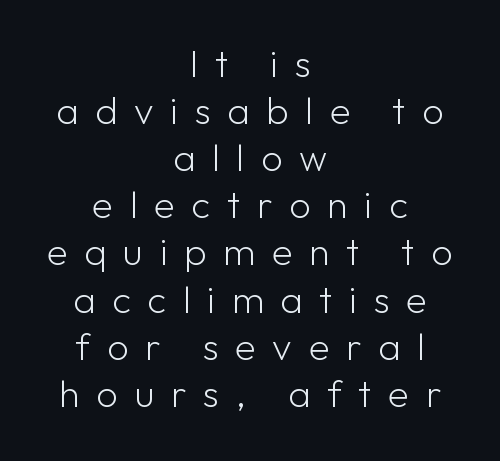
{"serif": "no", "italic": "no", "bold": "no", "weight": "light", "width": "normal", "stroke_contrast": "low", "x_height": "medium", "monospaced": "no", "underline": "no", "align": "center", "line_spacing_ratio": 1.24, "letter_spacing": "wide", "letter_spacing_em": 0.44, "glyph_px": 38}
